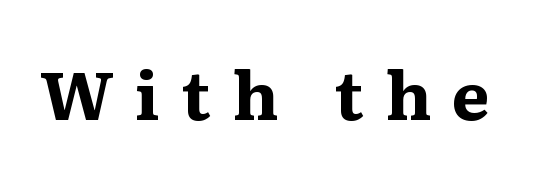
Nobody drew a line under any word here. Character widths vary here, with narrow letters taking less room than wide ones. The specimen reads as upright at a glance. The horizontal fit of the characters is loose and conspicuously gappy.
